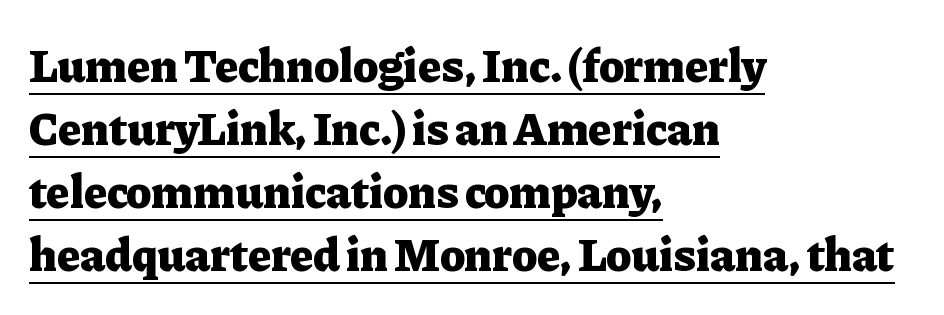
{"serif": "yes", "italic": "no", "bold": "yes", "weight": "heavy", "width": "normal", "stroke_contrast": "low", "x_height": "medium", "monospaced": "no", "underline": "yes", "align": "left", "line_spacing": "normal", "line_spacing_ratio": 1.34, "letter_spacing": "normal", "letter_spacing_em": 0.0, "glyph_px": 47}
